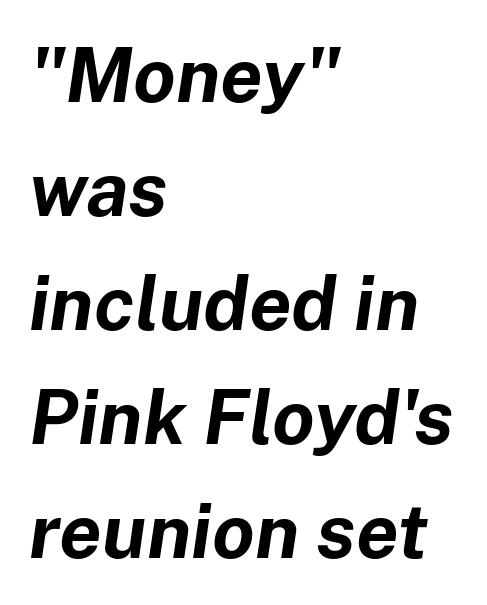
{"italic": "yes", "lean": "right", "slant_degrees": 8, "bold": "yes", "weight": "bold", "width": "normal", "stroke_contrast": "low", "x_height": "medium", "monospaced": "no", "underline": "no", "align": "left", "line_spacing": "normal", "line_spacing_ratio": 1.5, "letter_spacing": "normal", "letter_spacing_em": 0.0, "glyph_px": 76}
